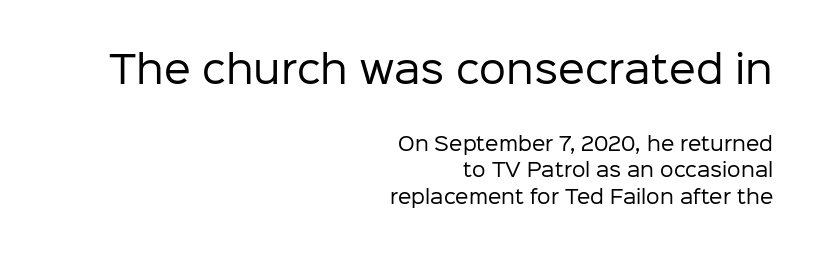
Q: Is the text bold? A: No.
Q: Is the text italic (slanted)? A: No, it is upright.
Q: Is the typeface a serif or a sans-serif typeface? A: Sans-serif.
Q: Is the text underlined? A: No.
Q: How is the paragraph aligned? A: Right-aligned.
Q: Is the spacing between letters normal or unusually wide? A: Normal.
Q: Is the spacing between lines tight, normal or loose? A: Normal.
Q: Which block of text is set in a larger size, the first (top) or the second (bottom)? A: The first (top) one.
Q: Width (condensed, normal, or wide)? A: Normal.
Q: Stroke contrast? A: Low.
Q: x-height? A: Medium.
Q: Monospaced? A: No.
